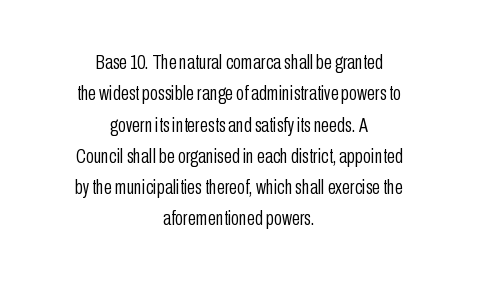
Interline gaps are of average width in this sample. The passage shown has conventional tracking throughout. No heavy texture on the line: the type isn't bold. The passage shown is not underscored anywhere. Typeset on center — no edge is straight. This is the regular roman posture of the typeface.
